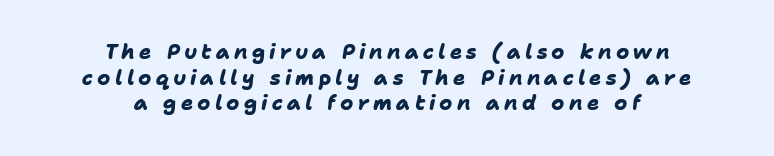
The image shows 20 px bold type; set centered, normal line spacing (1.28x), unusually wide letter spacing (+0.21 em), not underlined.
